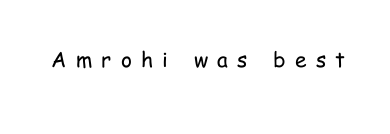
Q: Is the text bold? A: No.
Q: Is the text italic (slanted)? A: No, it is upright.
Q: Is the text underlined? A: No.
Q: Is the spacing between letters normal or unusually wide? A: Unusually wide.
